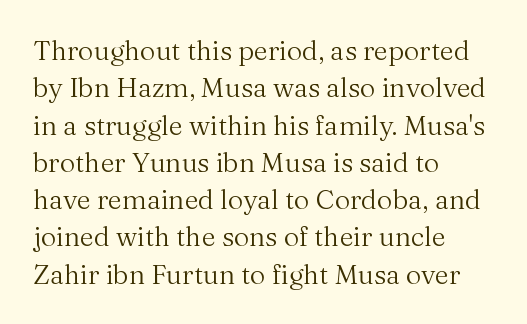
{"italic": "no", "bold": "no", "underline": "no", "align": "left", "line_spacing": "normal", "line_spacing_ratio": 1.38, "letter_spacing": "normal", "letter_spacing_em": 0.0, "glyph_px": 27}
